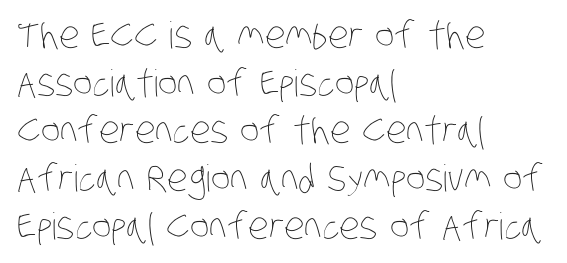
{"bold": "no", "weight": "thin", "width": "condensed", "stroke_contrast": "low", "x_height": "large", "monospaced": "no", "underline": "no", "align": "left", "line_spacing": "normal", "line_spacing_ratio": 1.29, "letter_spacing": "normal", "letter_spacing_em": 0.0, "glyph_px": 37}
